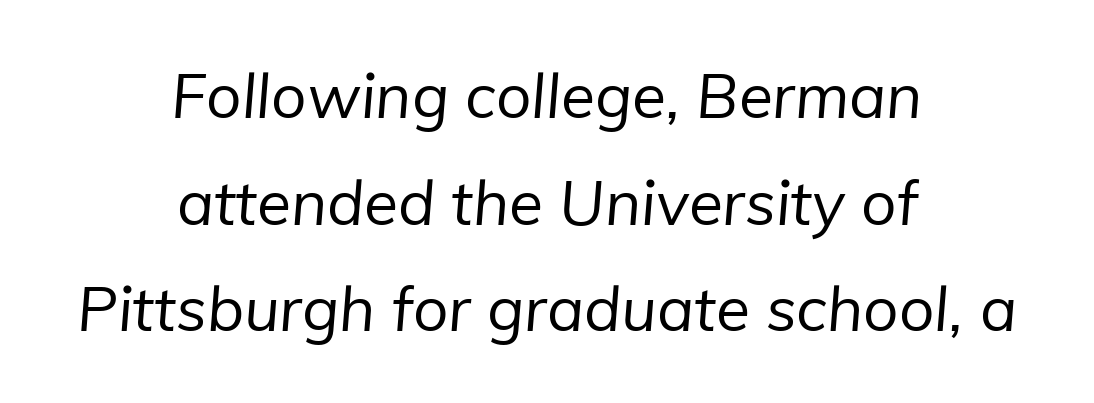
Q: Is the text bold? A: No.
Q: Is the typeface a serif or a sans-serif typeface? A: Sans-serif.
Q: Is the text underlined? A: No.
Q: How is the paragraph aligned? A: Centered.
Q: Is the spacing between letters normal or unusually wide? A: Normal.
Q: Width (condensed, normal, or wide)? A: Normal.
Q: Stroke contrast? A: Low.
Q: x-height? A: Medium.
Q: Monospaced? A: No.
